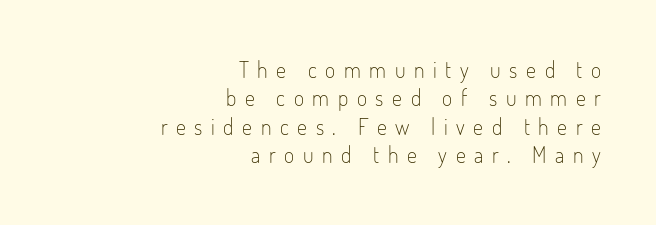
A typesetter would call this leading conventional body-copy spacing. Alignment: flush right. If you drew a line through each stem, it would be perfectly vertical. Someone cranked the tracking dial way up on this one. Beneath every word, the page is bare. Weight: not bold — regular or lighter.
